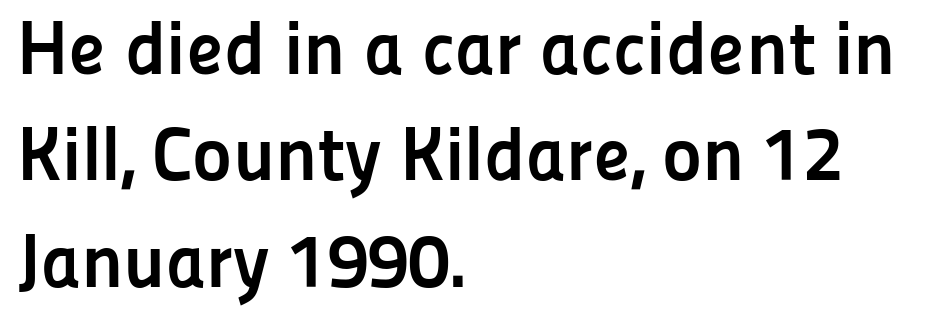
Q: Is the text bold? A: Yes.
Q: Is the text italic (slanted)? A: No, it is upright.
Q: Is the typeface a serif or a sans-serif typeface? A: Sans-serif.
Q: Is the text underlined? A: No.
Q: How is the paragraph aligned? A: Left-aligned.
Q: Is the spacing between letters normal or unusually wide? A: Normal.
Q: Is the spacing between lines tight, normal or loose? A: Normal.
Q: Width (condensed, normal, or wide)? A: Normal.
Q: Stroke contrast? A: Low.
Q: x-height? A: Medium.
Q: Monospaced? A: No.
